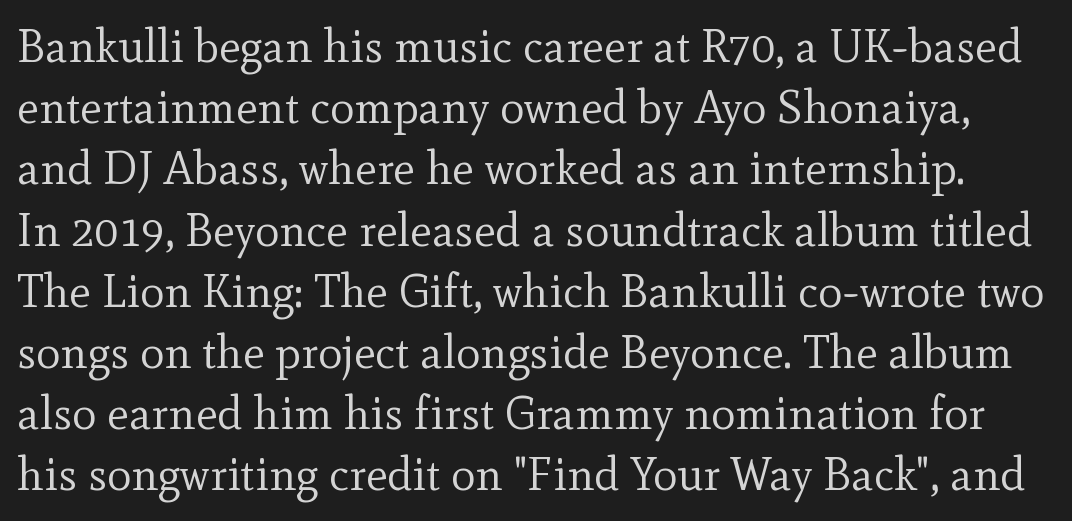
Q: Is the text bold? A: No.
Q: Is the text italic (slanted)? A: No, it is upright.
Q: Is the typeface a serif or a sans-serif typeface? A: Serif.
Q: Is the text underlined? A: No.
Q: Is the spacing between letters normal or unusually wide? A: Normal.
Q: Is the spacing between lines tight, normal or loose? A: Normal.
Q: Width (condensed, normal, or wide)? A: Normal.
Q: x-height? A: Small.
Q: Monospaced? A: No.
